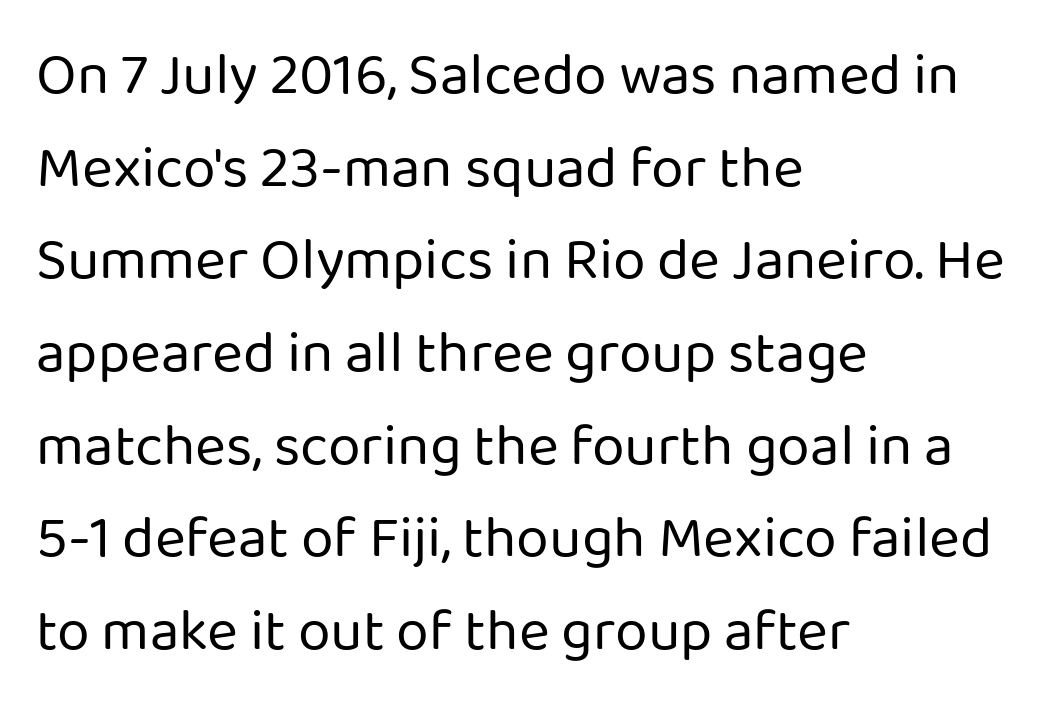
Q: Is the text bold? A: No.
Q: Is the text italic (slanted)? A: No, it is upright.
Q: Is the typeface a serif or a sans-serif typeface? A: Sans-serif.
Q: Is the text underlined? A: No.
Q: How is the paragraph aligned? A: Left-aligned.
Q: Is the spacing between letters normal or unusually wide? A: Normal.
Q: Is the spacing between lines tight, normal or loose? A: Normal.
Q: Width (condensed, normal, or wide)? A: Normal.
Q: Stroke contrast? A: Low.
Q: x-height? A: Medium.
Q: Monospaced? A: No.
